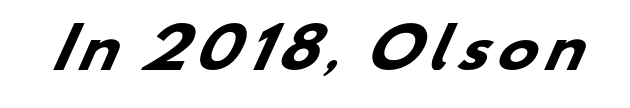
{"serif": "no", "bold": "yes", "weight": "heavy", "width": "wide", "stroke_contrast": "low", "x_height": "small", "monospaced": "no", "underline": "no", "glyph_px": 54}
